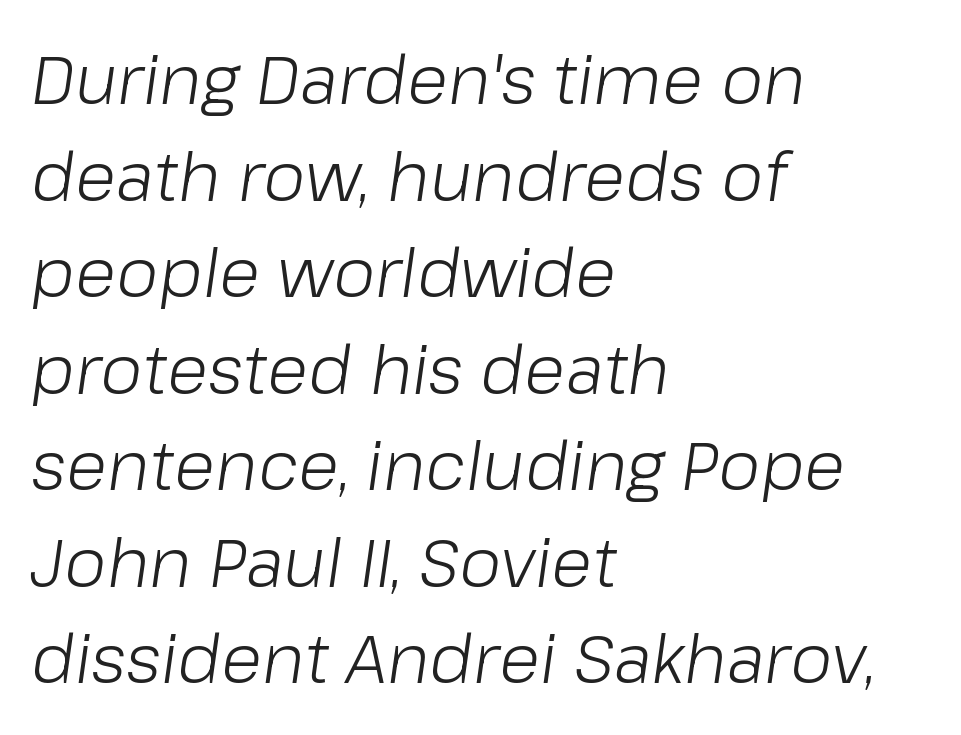
The lines in this sample share a left origin and differ only in where they stop. Compared with typical body copy, the letter spacing here is the same. The rendering uses a moderate line-height, typical for paragraphs. Weight class: somewhere from thin through regular. The passage shown is typed in a proportional face where columns would drift. The whole block is typeset with a tilt.
